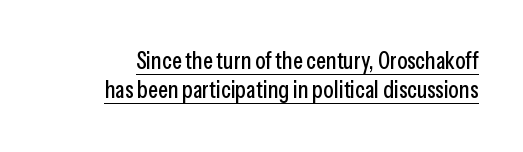
The image shows 24 px text type, upright; set line spacing 1.22x, normal letter spacing, underlined.
